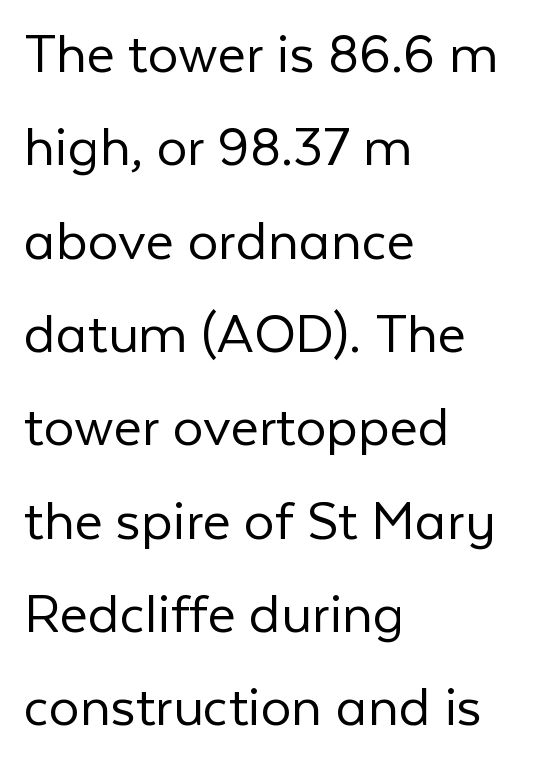
The face used here is proportionally spaced, like ordinary book or web type. The glyphs in this specimen are sans serif. Summary of weight: not heavy and not bold. Every row of glyphs begins at an identical x-position on the left. Leading: standard.
